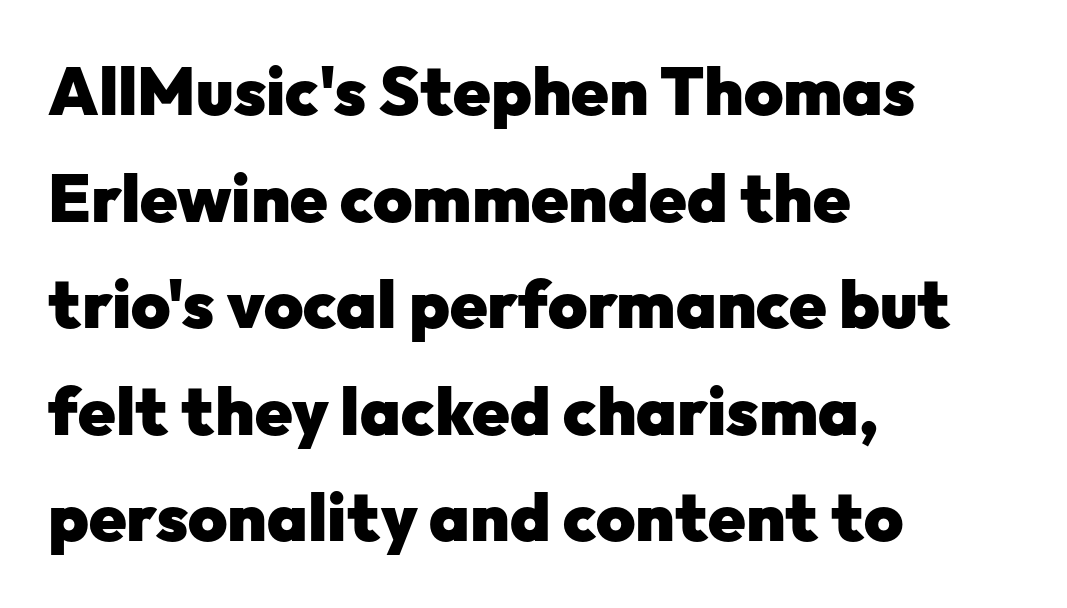
Note the varied advance widths — an 'i' is clearly narrower than an 'm'. Notice how the passage keeps a crisp vertical edge on the left only. The block of text has a typical density, with ordinary space between rows. The area under the type is left untouched. The type family on display is of the sans-serif kind. Heavy-handed strokes throughout: this text is bold.
